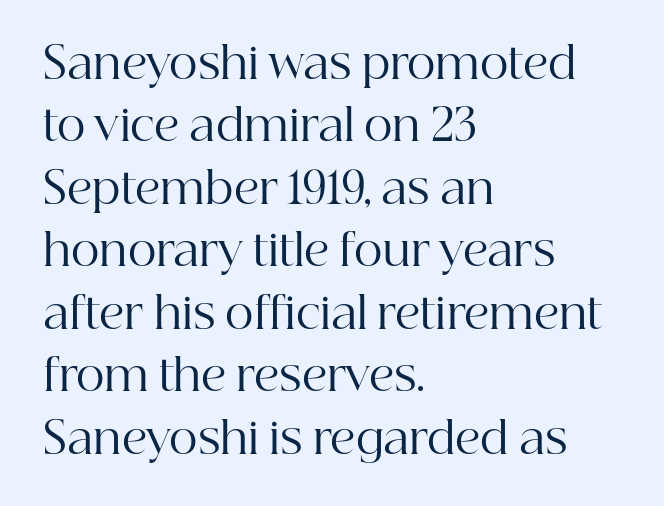
The image shows 44 px regular-weight serif type, upright; set left-aligned, normal line spacing (1.42x), normal letter spacing, not underlined; high stroke contrast and a medium x-height.
